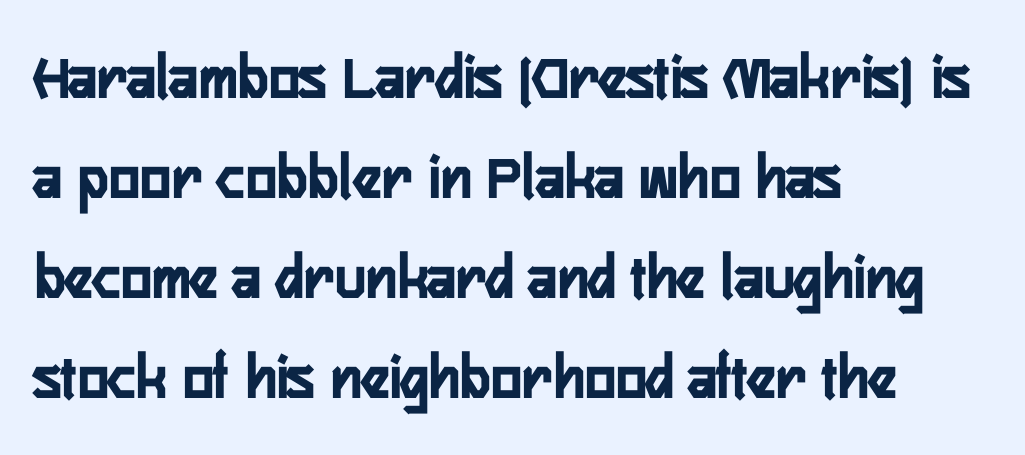
Students, note that the glyphs here touch the page at normal intervals. Do the letters lean? They stand straight. Lines of text with bare space underneath. This sample keeps an unexceptional amount of space between lines. Here the designer chose a conventional face with non-uniform glyph widths. The rendering shows plain stroke endings on the letterforms — a sans-serif design.
